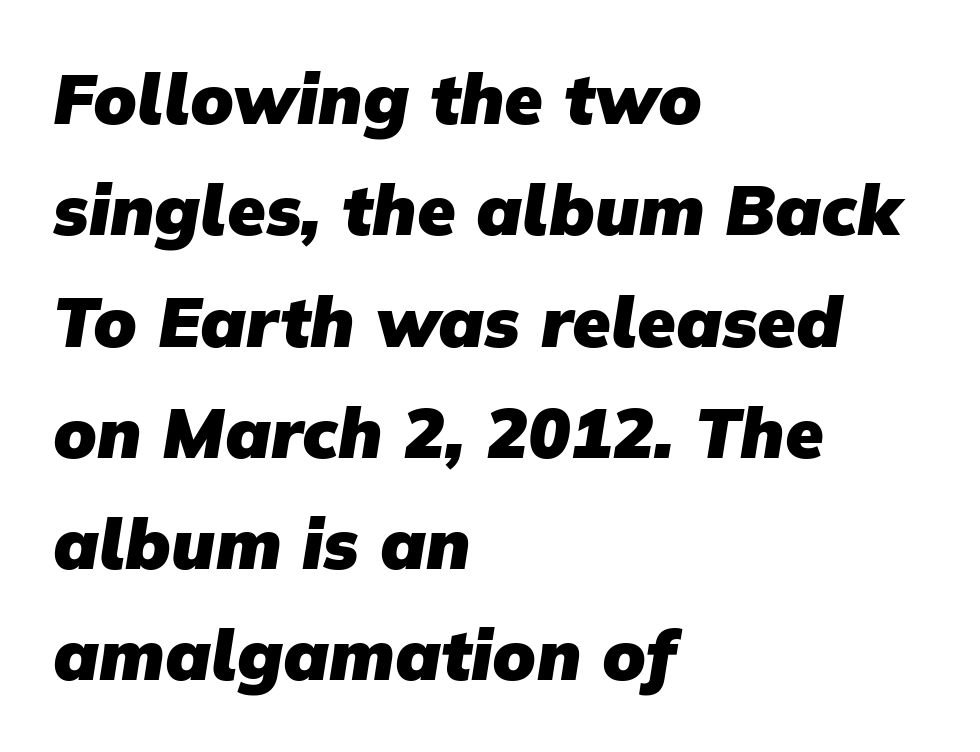
The font is running at its bold setting. Does extra space separate the letters? No, they use regular spacing. Nothing sits at the stroke ends, so this counts as sans-serif. The designer left line spacing at the default. The specimen omits any rule beneath the text block's lines.
